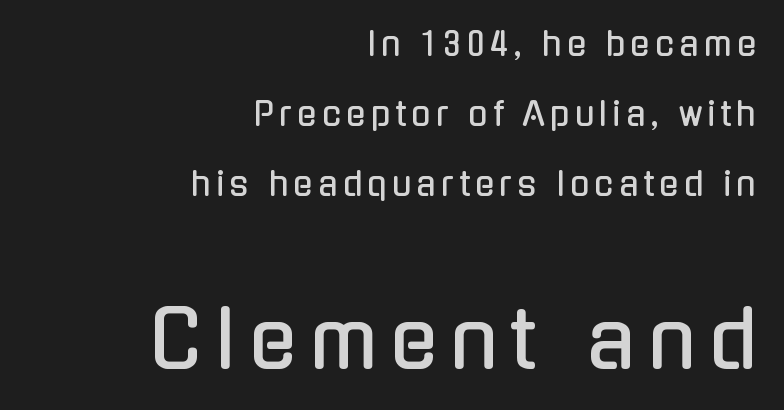
{"serif": "no", "italic": "no", "width": "condensed", "stroke_contrast": "low", "x_height": "medium", "monospaced": "no", "underline": "no", "align": "right", "line_spacing": "loose", "line_spacing_ratio": 2.19, "larger_block": "second", "size_ratio": 2.47, "glyph_px": 79}
